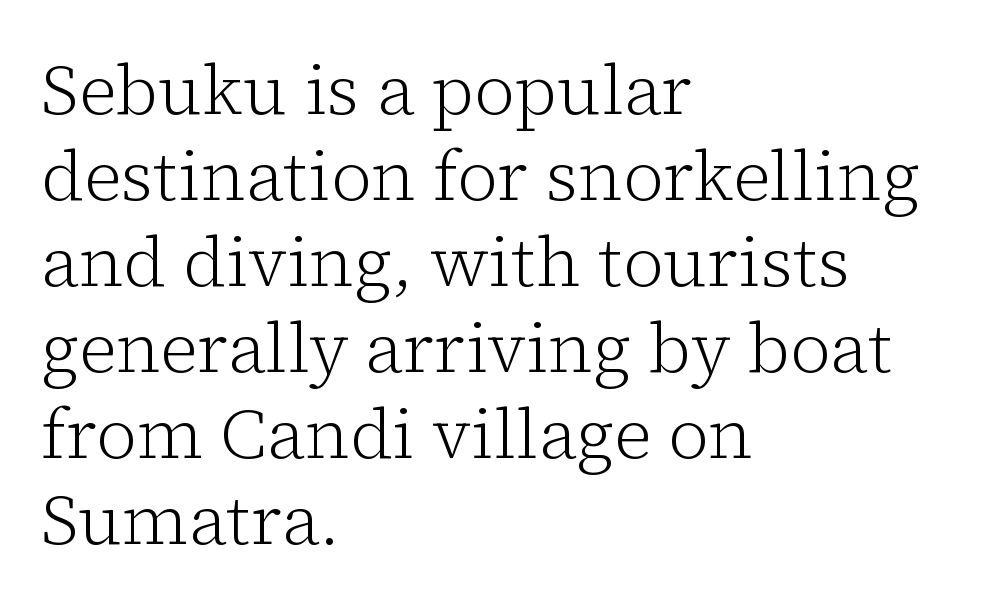
The image shows 70 px light serif type, upright; set left-aligned, line spacing 1.23x, normal letter spacing, not underlined; low stroke contrast and a medium x-height.
